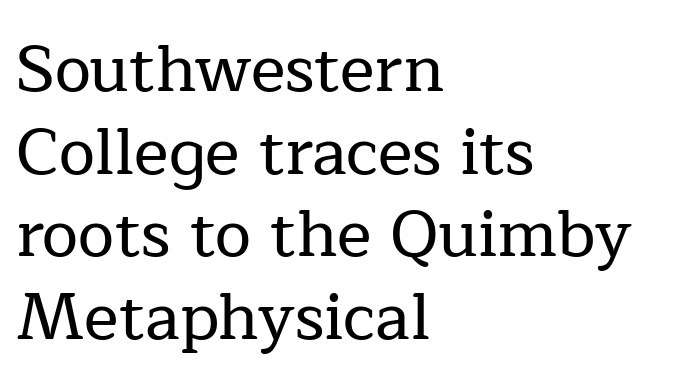
{"serif": "yes", "italic": "no", "width": "normal", "stroke_contrast": "low", "x_height": "medium", "monospaced": "no", "underline": "no", "align": "left", "line_spacing": "normal", "line_spacing_ratio": 1.27, "letter_spacing": "normal", "letter_spacing_em": 0.0, "glyph_px": 65}
